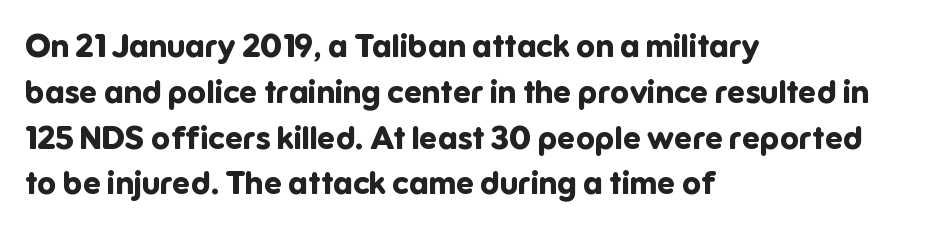
The image shows 32 px bold sans-serif type, upright; set left-aligned, normal line spacing (1.43x), normal letter spacing, not underlined; low stroke contrast and a medium x-height.
